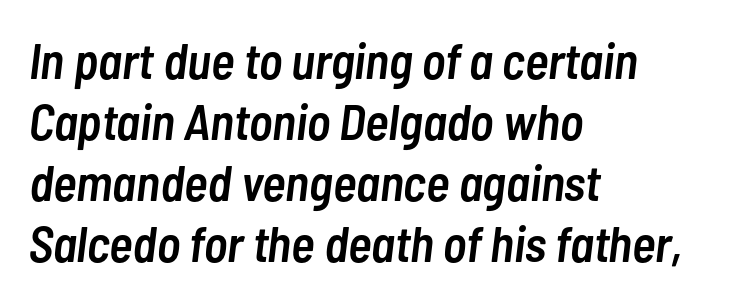
{"italic": "yes", "lean": "right", "slant_degrees": 7, "bold": "semi", "weight": "semibold", "width": "condensed", "stroke_contrast": "low", "x_height": "medium", "monospaced": "no", "underline": "no", "align": "left", "line_spacing_ratio": 1.22, "letter_spacing": "normal", "letter_spacing_em": 0.0, "glyph_px": 50}
